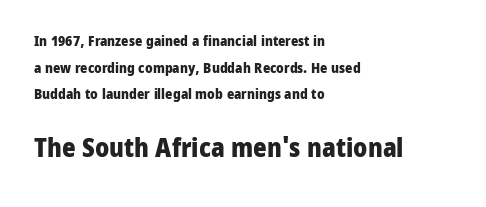
The image shows 26 px bold type, upright; set left-aligned, loose line spacing (1.91x), normal letter spacing, not underlined; the second (bottom) block is 1.86x larger.
